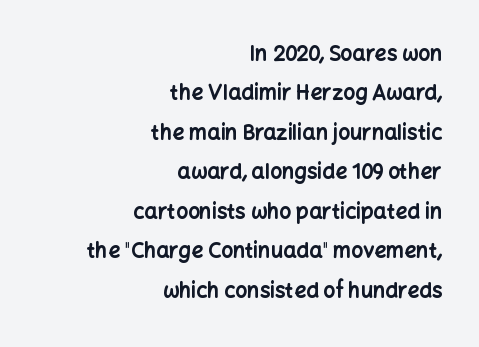
{"italic": "no", "bold": "yes", "underline": "no", "align": "right", "line_spacing_ratio": 1.88, "letter_spacing": "normal", "letter_spacing_em": 0.0, "glyph_px": 21}
